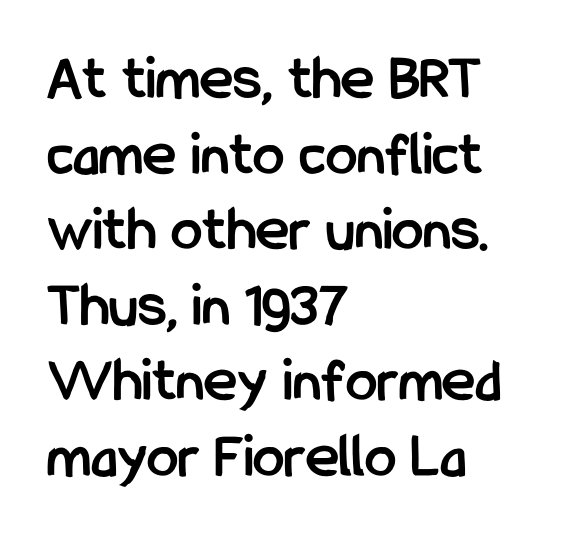
The string is rendered with underlining switched off. Varying glyph widths throughout — classic text-font behaviour. Observe the ordinary spacing: letters are neighbours, not strangers. You can tell it's not italic because the verticals are truly vertical. Bold? Absolutely — the strokes are thick and heavy.
